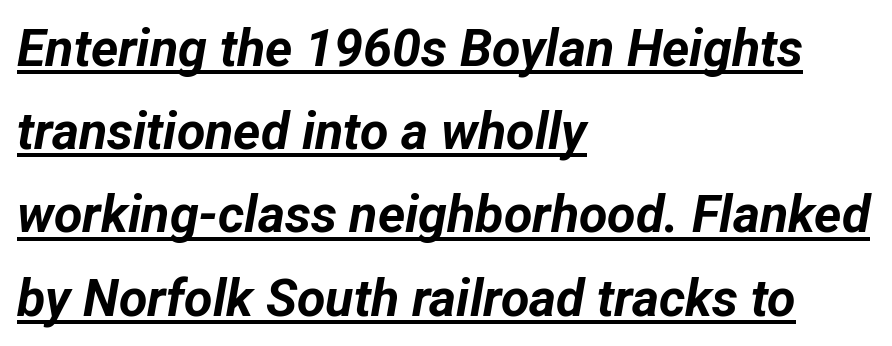
Q: Is the text bold? A: Yes.
Q: Is the text italic (slanted)? A: Yes, it leans right by about 12 degrees.
Q: Is the text underlined? A: Yes.
Q: How is the paragraph aligned? A: Left-aligned.
Q: Is the spacing between letters normal or unusually wide? A: Normal.
Q: Is the spacing between lines tight, normal or loose? A: Normal.
Q: Width (condensed, normal, or wide)? A: Normal.
Q: Stroke contrast? A: Low.
Q: x-height? A: Medium.
Q: Monospaced? A: No.
